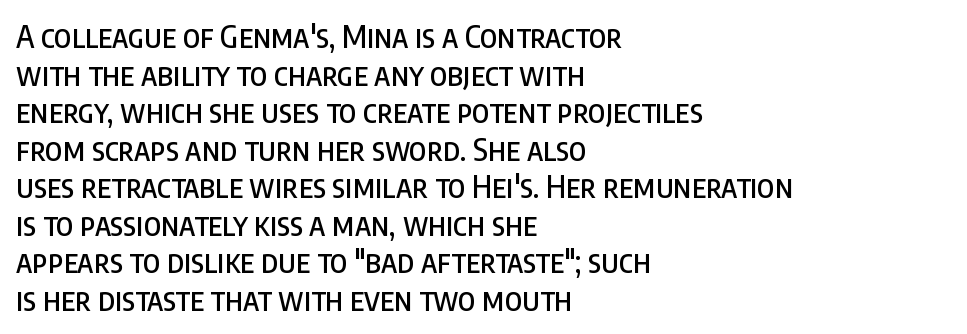
{"serif": "no", "italic": "no", "width": "condensed", "stroke_contrast": "low", "x_height": "large", "monospaced": "no", "underline": "no", "align": "left", "line_spacing_ratio": 1.21, "letter_spacing": "normal", "letter_spacing_em": 0.0, "glyph_px": 31}
